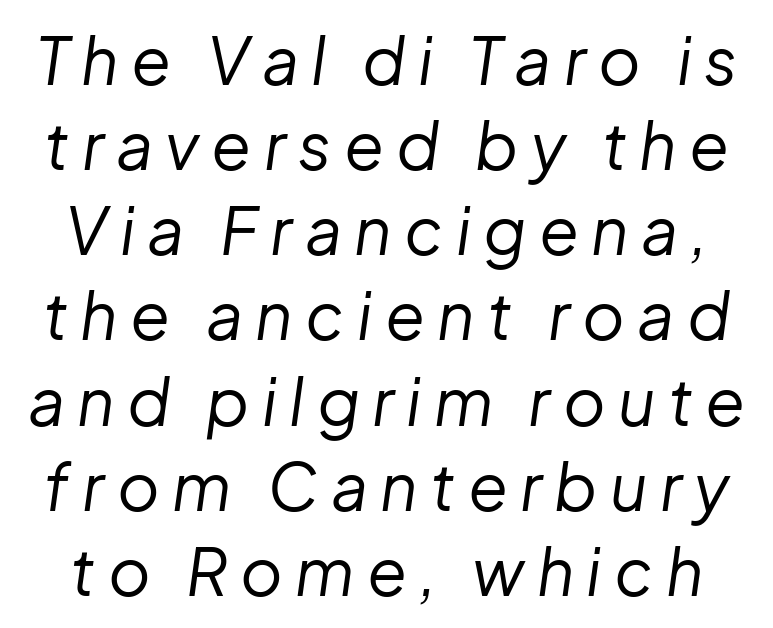
Style check: oblique. Anything drawn beneath the words? Only blank space. Think of a printed novel: that variable character pitch is what you see here. The strokes carry an ordinary text weight at most.
